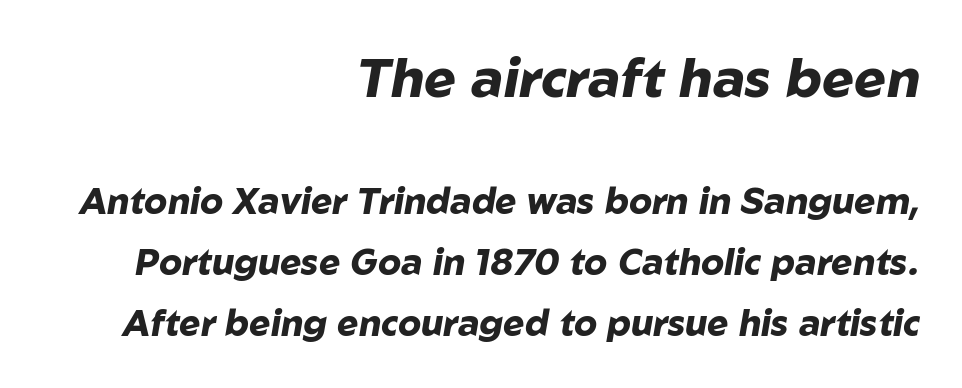
Q: Is the text bold? A: Yes.
Q: Is the text italic (slanted)? A: Yes, it leans right by about 10 degrees.
Q: Is the text underlined? A: No.
Q: How is the paragraph aligned? A: Right-aligned.
Q: Is the spacing between letters normal or unusually wide? A: Normal.
Q: Is the spacing between lines tight, normal or loose? A: Normal.
Q: Which block of text is set in a larger size, the first (top) or the second (bottom)? A: The first (top) one.
Q: Width (condensed, normal, or wide)? A: Normal.
Q: Stroke contrast? A: Low.
Q: x-height? A: Medium.
Q: Monospaced? A: No.
